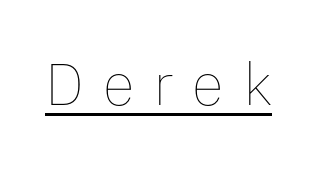
Q: Is the text bold? A: No.
Q: Is the text italic (slanted)? A: No, it is upright.
Q: Is the text underlined? A: Yes.
Q: Is the spacing between letters normal or unusually wide? A: Unusually wide.
Q: Width (condensed, normal, or wide)? A: Normal.
Q: Stroke contrast? A: Low.
Q: x-height? A: Medium.
Q: Monospaced? A: No.
